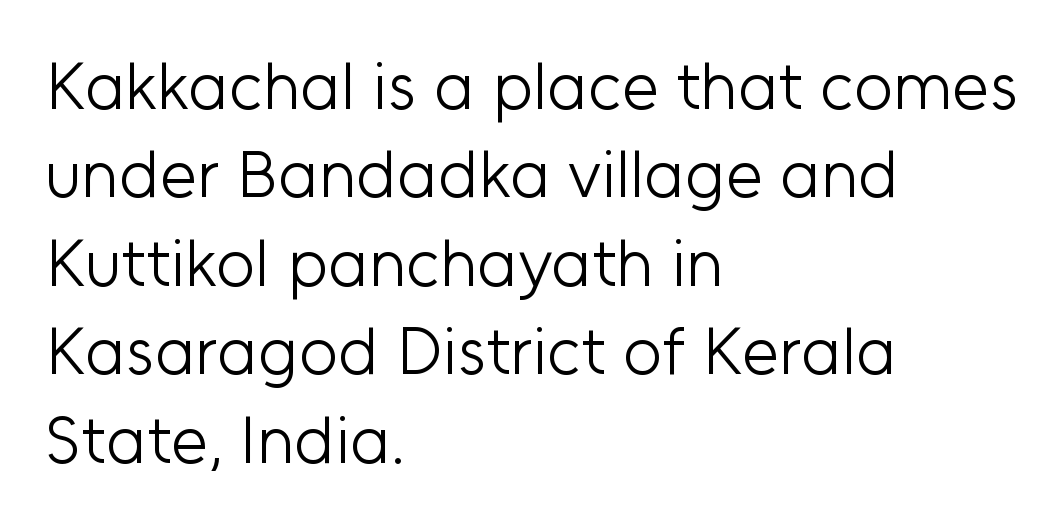
Italic: no, the glyphs are upright roman. Each letter keeps its own natural width here, so spacing adapts to shape. This is not heavy type; no bold has been used. What stands out about the letter spacing? Nothing — it is the standard amount. These lines are composed in type without serifs. Underlining? Definitely not there.
